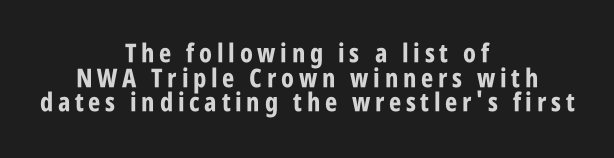
Descenders hang freely into open space. When letters stand straight like this, we call the style roman or upright. The whitespace from short lines is split evenly between both sides. Compared with an ordinary text face, these strokes are far heavier — a full bold. The lines are packed closely together with very little leading.
